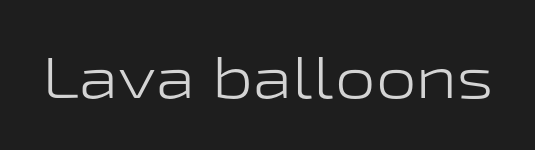
The typesetting does not lean heavy: it is not bold. Type style note: lacks serifs. This is the regular roman posture of the typeface. Here the designer chose a conventional face with non-uniform glyph widths. The gaps between neighbouring characters are ordinary and unremarkable. Quick note: underline off.
